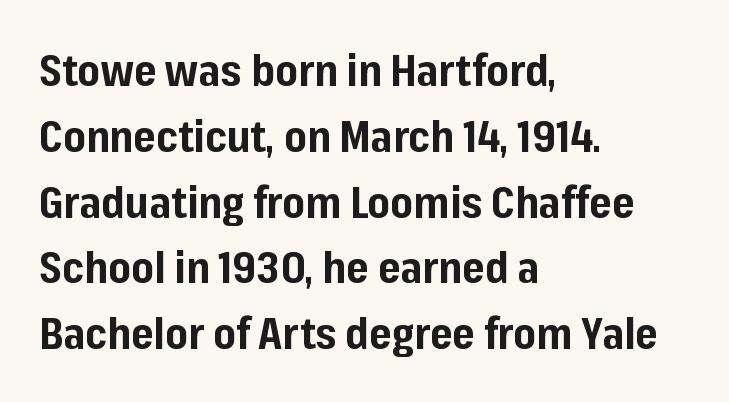
{"serif": "no", "italic": "no", "bold": "yes", "weight": "bold", "width": "normal", "stroke_contrast": "low", "x_height": "medium", "monospaced": "no", "underline": "no", "align": "left", "line_spacing": "normal", "line_spacing_ratio": 1.53, "letter_spacing": "normal", "letter_spacing_em": 0.0, "glyph_px": 43}
